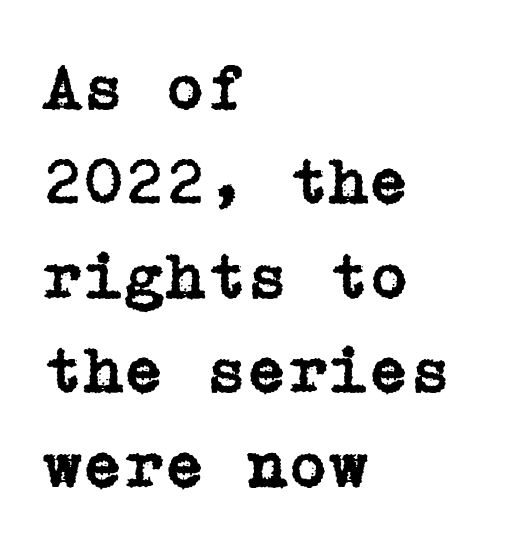
{"serif": "yes", "italic": "no", "width": "normal", "stroke_contrast": "low", "x_height": "medium", "underline": "no", "align": "left", "line_spacing": "normal", "line_spacing_ratio": 1.43, "letter_spacing": "normal", "letter_spacing_em": 0.0, "glyph_px": 66}
